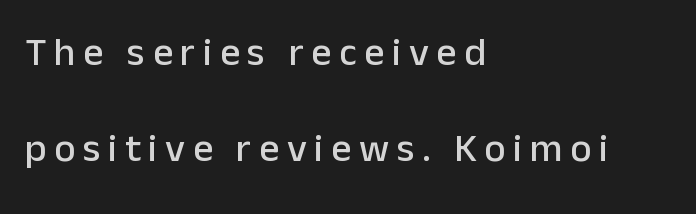
The image shows 40 px sans-serif type, upright; set left-aligned, loose line spacing (2.4x), not underlined; low stroke contrast and a medium x-height.
